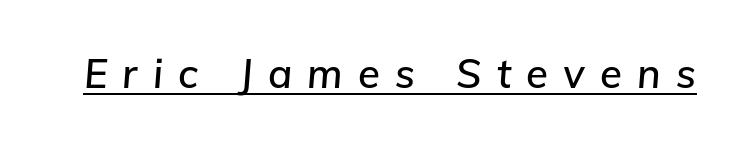
Every word sits above its own underline. This rendering widens character spacing well past its baseline value. Characters are canted at an angle relative to the baseline's perpendicular. Looks like regular typesetting: each glyph gets only the width it needs.
